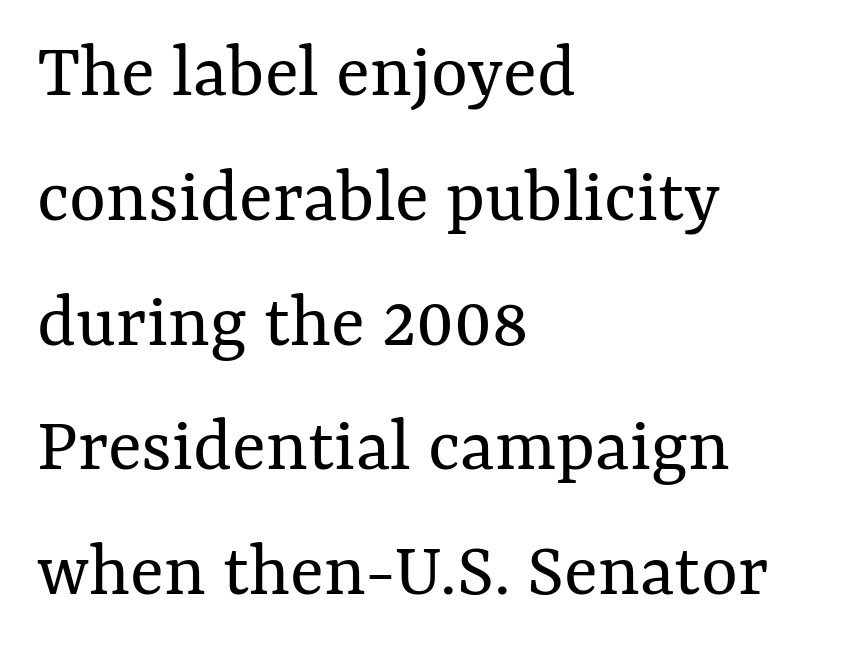
{"italic": "no", "bold": "no", "weight": "regular", "width": "normal", "stroke_contrast": "medium", "x_height": "medium", "monospaced": "no", "underline": "no", "align": "left", "line_spacing": "normal", "line_spacing_ratio": 1.58, "letter_spacing": "normal", "letter_spacing_em": 0.0, "glyph_px": 79}
